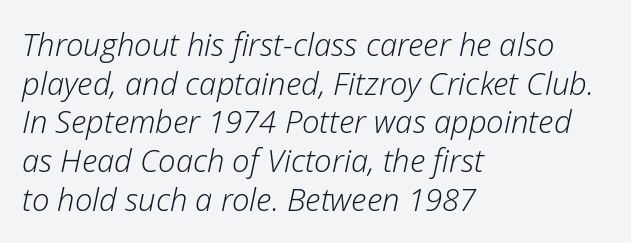
Rule under the text: the space is simply empty. The gaps between neighbouring characters are ordinary and unremarkable. Quick note: italic. Looks like regular typesetting: each glyph gets only the width it needs. Unbolded letterforms with no extra heft. Typeset ragged right — the left edge is the straight one.
